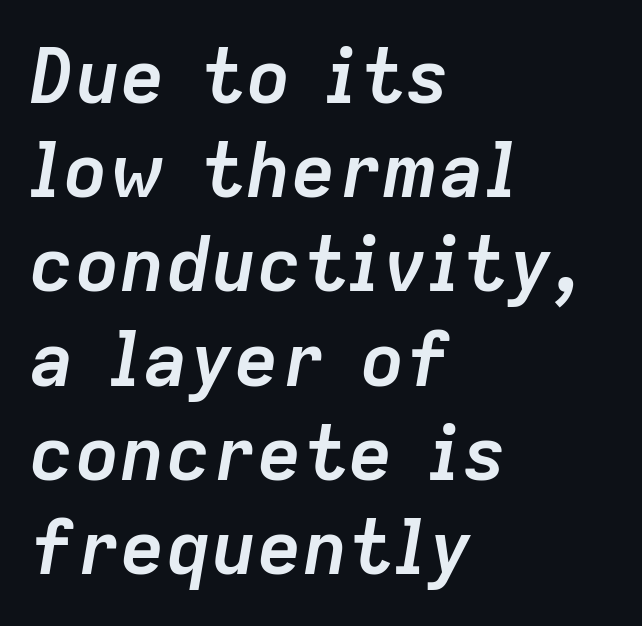
The image shows 76 px semibold type, italic (leaning right); set left-aligned, line spacing 1.24x, normal letter spacing, not underlined; low stroke contrast and a medium x-height.
